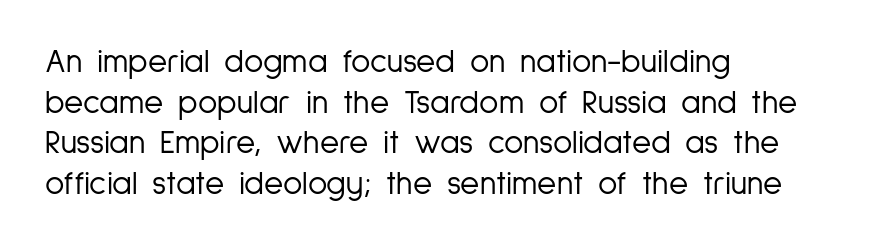
The image shows 33 px light, condensed sans-serif type, upright; set left-aligned, line spacing 1.23x, normal letter spacing, not underlined; low stroke contrast and a medium x-height.
